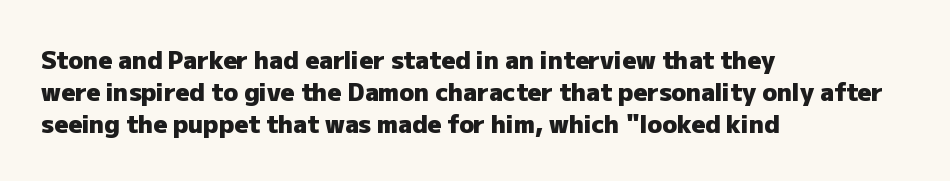
Q: Is the text bold? A: Yes.
Q: Is the text italic (slanted)? A: No, it is upright.
Q: Is the text underlined? A: No.
Q: How is the paragraph aligned? A: Left-aligned.
Q: Is the spacing between letters normal or unusually wide? A: Normal.
Q: Is the spacing between lines tight, normal or loose? A: Normal.
